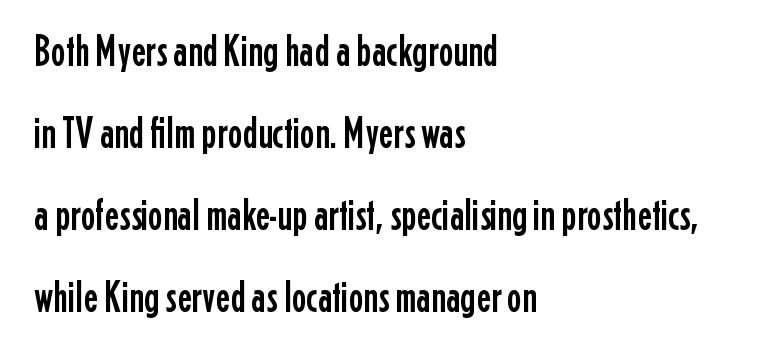
The passage shown is typed in a proportional face where columns would drift. If you drew a line through each stem, it would be perfectly vertical. Tracking here is standard; glyphs follow each other at the usual distance. Is this a sans? Yes — the strokes have no serifs. This rendering features lettering with no underline.
